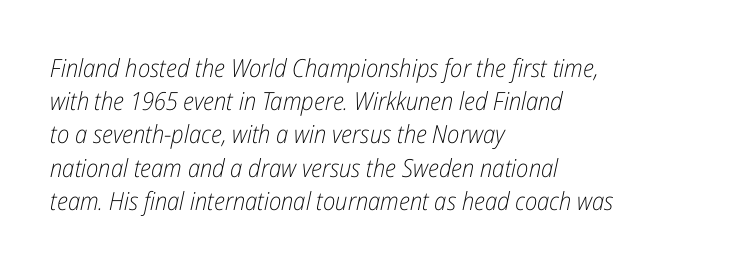
{"italic": "yes", "lean": "right", "slant_degrees": 12, "bold": "no", "underline": "no", "align": "left", "line_spacing": "normal", "line_spacing_ratio": 1.33, "letter_spacing": "normal", "letter_spacing_em": 0.0, "glyph_px": 25}
